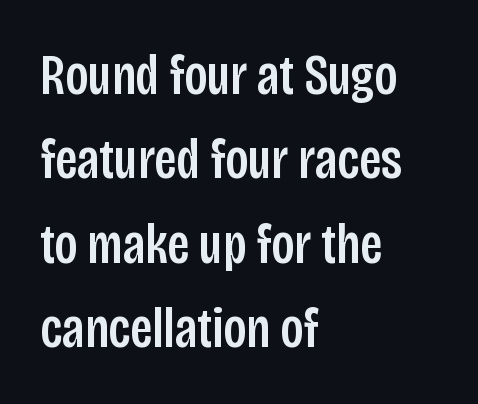
The face used here is a sans, in the tradition of grotesques and geometrics. Here the designer chose a conventional face with non-uniform glyph widths. Notice how the passage keeps a crisp vertical edge on the left only. The type is set solid horizontally, with unmodified tracking. Baseline-to-baseline distance is the conventional proportion of letter height.
